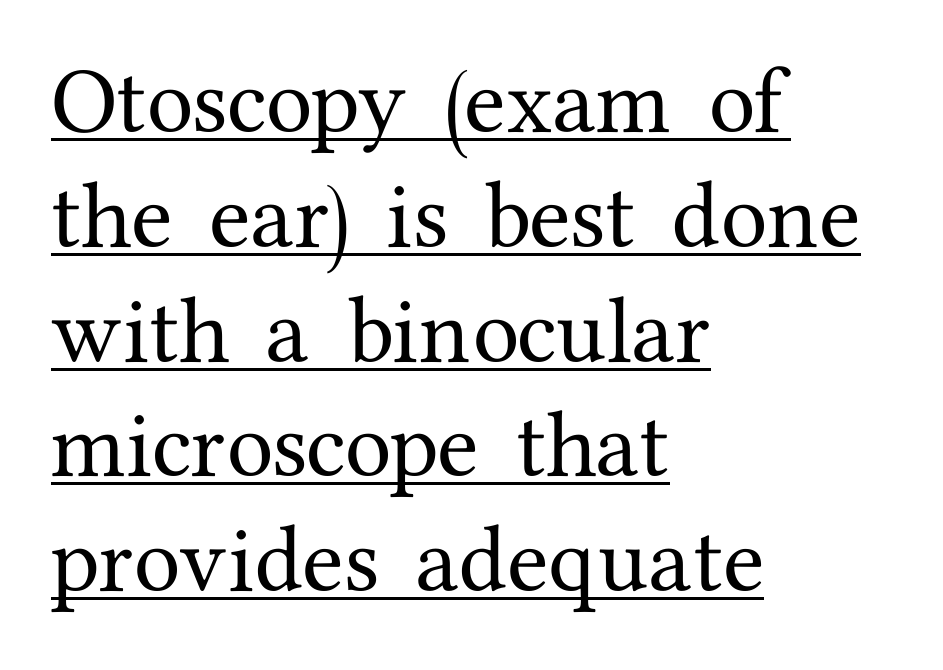
Q: Is the text italic (slanted)? A: No, it is upright.
Q: Is the typeface a serif or a sans-serif typeface? A: Serif.
Q: Is the text underlined? A: Yes.
Q: How is the paragraph aligned? A: Left-aligned.
Q: Is the spacing between letters normal or unusually wide? A: Normal.
Q: Is the spacing between lines tight, normal or loose? A: Normal.
Q: Width (condensed, normal, or wide)? A: Normal.
Q: Stroke contrast? A: Medium.
Q: x-height? A: Medium.
Q: Monospaced? A: No.
